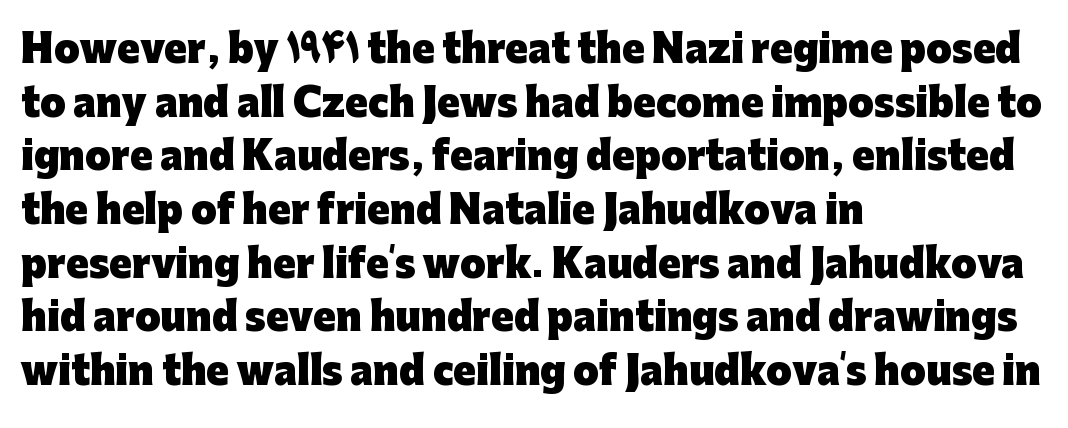
The image shows 37 px heavy sans-serif type, upright; set left-aligned, normal line spacing (1.45x), normal letter spacing, not underlined; low stroke contrast and a medium x-height.
